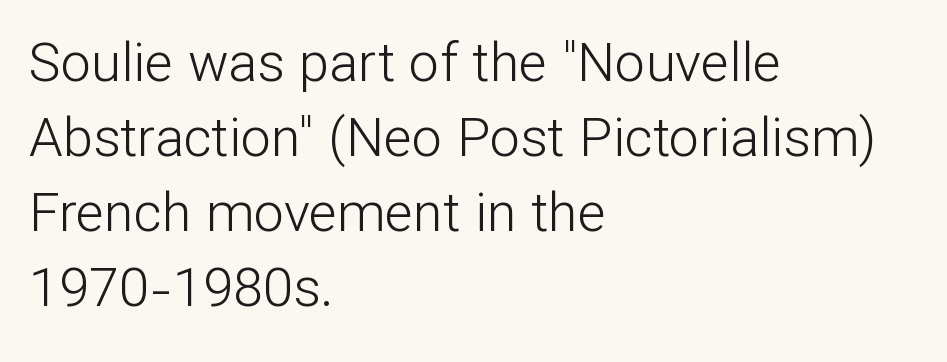
Q: Is the text bold? A: No.
Q: Is the text italic (slanted)? A: No, it is upright.
Q: Is the typeface a serif or a sans-serif typeface? A: Sans-serif.
Q: Is the text underlined? A: No.
Q: How is the paragraph aligned? A: Left-aligned.
Q: Is the spacing between letters normal or unusually wide? A: Normal.
Q: Is the spacing between lines tight, normal or loose? A: Normal.
Q: Width (condensed, normal, or wide)? A: Normal.
Q: Stroke contrast? A: Low.
Q: x-height? A: Medium.
Q: Monospaced? A: No.
